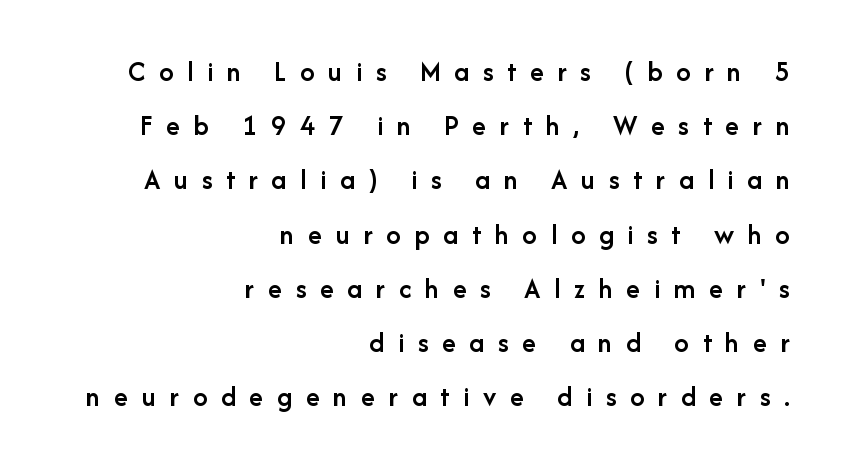
Q: Is the text bold? A: Semi-bold.
Q: Is the text italic (slanted)? A: No, it is upright.
Q: Is the typeface a serif or a sans-serif typeface? A: Sans-serif.
Q: Is the text underlined? A: No.
Q: How is the paragraph aligned? A: Right-aligned.
Q: Is the spacing between letters normal or unusually wide? A: Unusually wide.
Q: Width (condensed, normal, or wide)? A: Normal.
Q: Stroke contrast? A: Low.
Q: x-height? A: Medium.
Q: Monospaced? A: No.
